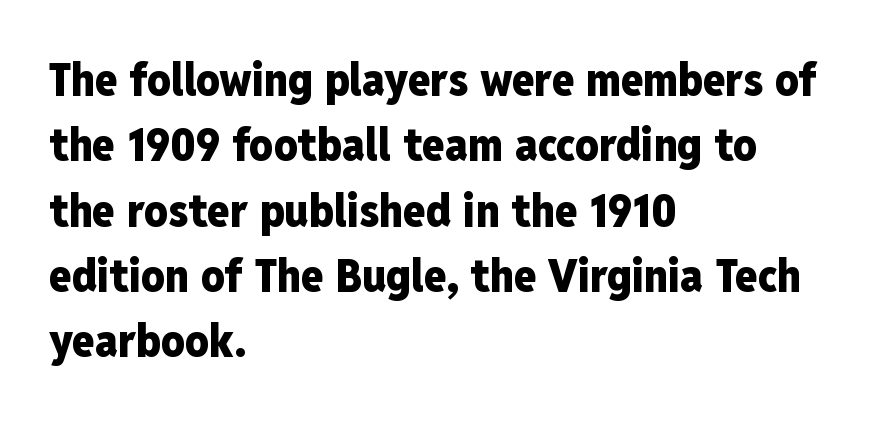
{"serif": "no", "italic": "no", "bold": "yes", "weight": "heavy", "width": "condensed", "stroke_contrast": "low", "x_height": "medium", "monospaced": "no", "underline": "no", "align": "left", "line_spacing": "normal", "line_spacing_ratio": 1.42, "letter_spacing": "normal", "letter_spacing_em": 0.0, "glyph_px": 46}
